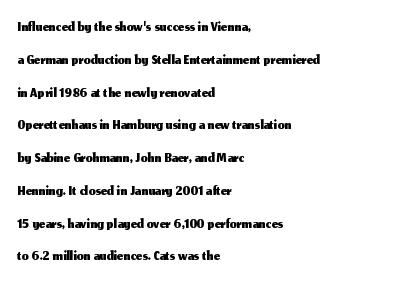
{"italic": "no", "underline": "no", "align": "left", "line_spacing": "normal", "line_spacing_ratio": 1.49, "letter_spacing": "normal", "letter_spacing_em": 0.0, "glyph_px": 22}
